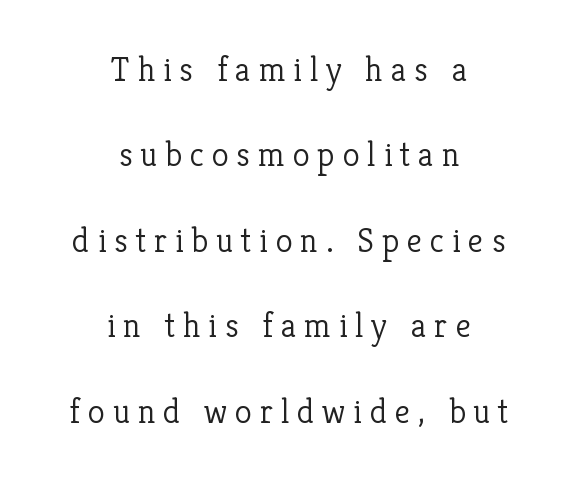
The image shows 35 px light serif type, upright; set centered, loose line spacing (2.44x), unusually wide letter spacing (+0.22 em), not underlined; low stroke contrast and a medium x-height.
